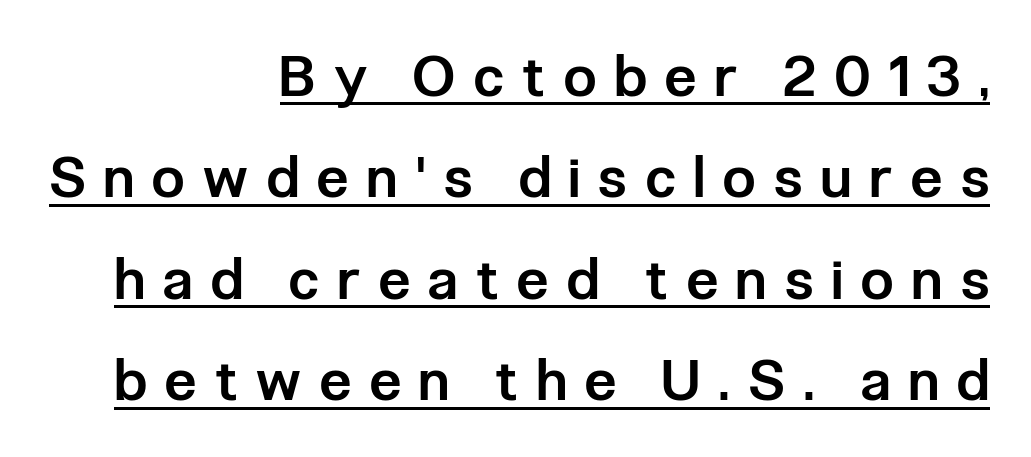
Q: Is the text bold? A: Semi-bold.
Q: Is the text italic (slanted)? A: No, it is upright.
Q: Is the typeface a serif or a sans-serif typeface? A: Sans-serif.
Q: Is the text underlined? A: Yes.
Q: How is the paragraph aligned? A: Right-aligned.
Q: Is the spacing between letters normal or unusually wide? A: Unusually wide.
Q: Width (condensed, normal, or wide)? A: Condensed.
Q: Stroke contrast? A: Low.
Q: x-height? A: Medium.
Q: Monospaced? A: No.
